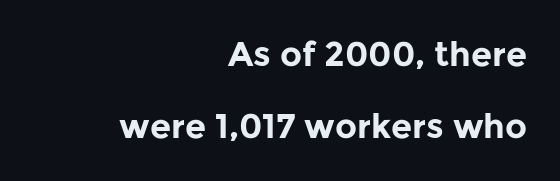
Q: Is the text bold? A: Yes.
Q: Is the text italic (slanted)? A: No, it is upright.
Q: Is the typeface a serif or a sans-serif typeface? A: Sans-serif.
Q: Is the text underlined? A: No.
Q: How is the paragraph aligned? A: Right-aligned.
Q: Is the spacing between letters normal or unusually wide? A: Normal.
Q: Is the spacing between lines tight, normal or loose? A: Loose.
Q: Width (condensed, normal, or wide)? A: Normal.
Q: Stroke contrast? A: Low.
Q: x-height? A: Medium.
Q: Monospaced? A: No.
